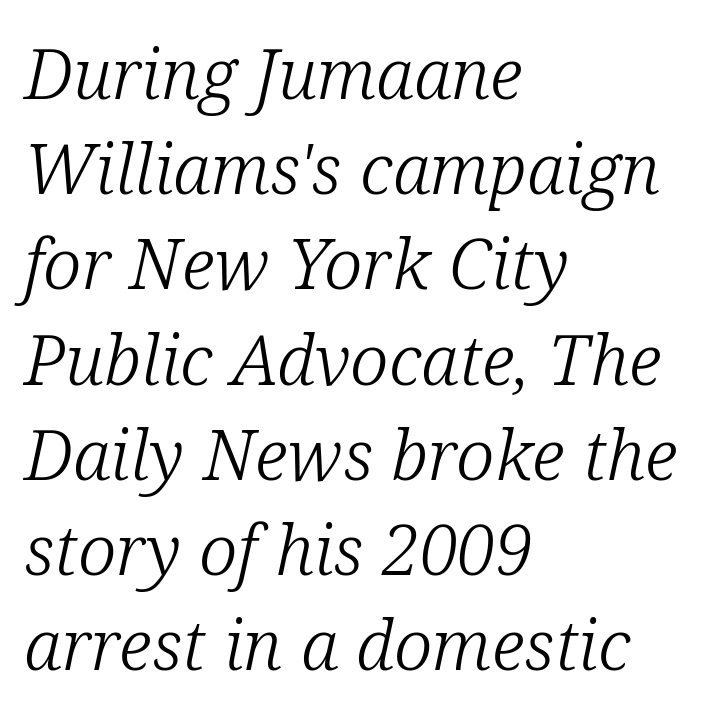
Q: Is the text bold? A: No.
Q: Is the text italic (slanted)? A: Yes, it leans right by about 12 degrees.
Q: Is the typeface a serif or a sans-serif typeface? A: Serif.
Q: Is the text underlined? A: No.
Q: How is the paragraph aligned? A: Left-aligned.
Q: Is the spacing between letters normal or unusually wide? A: Normal.
Q: Is the spacing between lines tight, normal or loose? A: Normal.
Q: Width (condensed, normal, or wide)? A: Normal.
Q: Stroke contrast? A: Low.
Q: x-height? A: Medium.
Q: Monospaced? A: No.
